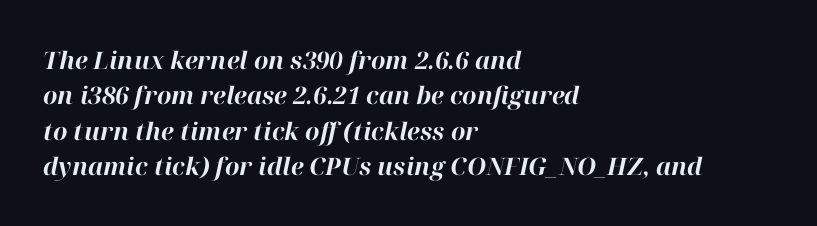
Q: Is the text bold? A: Yes.
Q: Is the text italic (slanted)? A: Yes, it leans right by about 12 degrees.
Q: Is the text underlined? A: No.
Q: How is the paragraph aligned? A: Left-aligned.
Q: Is the spacing between letters normal or unusually wide? A: Normal.
Q: Is the spacing between lines tight, normal or loose? A: Normal.
